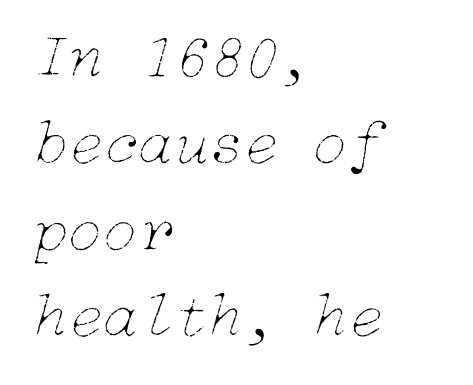
Q: Is the text bold? A: No.
Q: Is the text italic (slanted)? A: Yes, it leans right by about 15 degrees.
Q: Is the text underlined? A: No.
Q: How is the paragraph aligned? A: Left-aligned.
Q: Is the spacing between letters normal or unusually wide? A: Normal.
Q: Is the spacing between lines tight, normal or loose? A: Normal.
Q: Width (condensed, normal, or wide)? A: Normal.
Q: Stroke contrast? A: Low.
Q: x-height? A: Medium.
